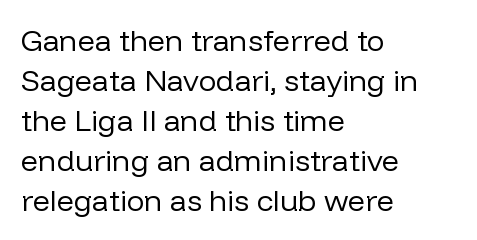
Q: Is the text bold? A: No.
Q: Is the text italic (slanted)? A: No, it is upright.
Q: Is the typeface a serif or a sans-serif typeface? A: Sans-serif.
Q: Is the text underlined? A: No.
Q: How is the paragraph aligned? A: Left-aligned.
Q: Is the spacing between letters normal or unusually wide? A: Normal.
Q: Is the spacing between lines tight, normal or loose? A: Normal.
Q: Width (condensed, normal, or wide)? A: Normal.
Q: Stroke contrast? A: Low.
Q: x-height? A: Medium.
Q: Monospaced? A: No.
